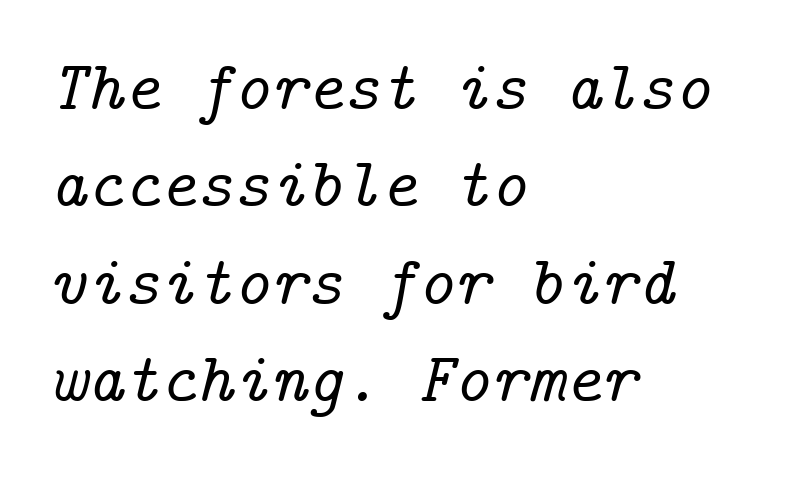
Font category for this specimen: serif. Check under the words: just untouched page. Short note: letters normally spaced. Whoever set this chose a conventional vertical rhythm. Looking at the ascenders, they clearly lean.
